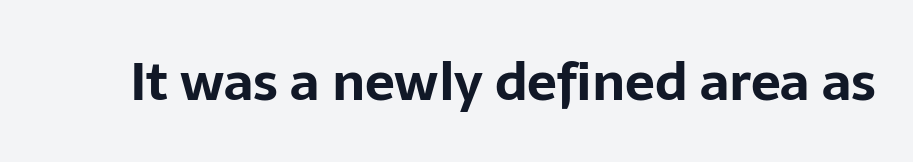
Q: Is the text bold? A: Yes.
Q: Is the text italic (slanted)? A: No, it is upright.
Q: Is the typeface a serif or a sans-serif typeface? A: Sans-serif.
Q: Is the text underlined? A: No.
Q: Is the spacing between letters normal or unusually wide? A: Normal.
Q: Width (condensed, normal, or wide)? A: Normal.
Q: Stroke contrast? A: Low.
Q: x-height? A: Medium.
Q: Monospaced? A: No.
